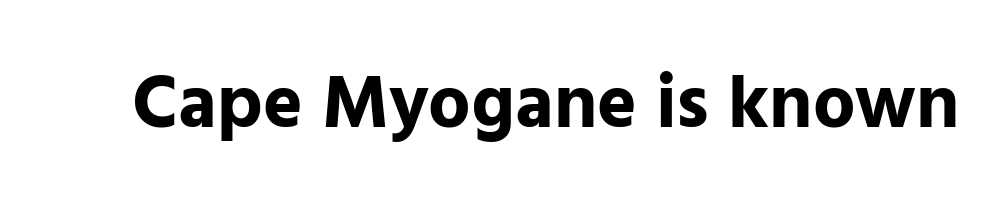
The image shows 75 px bold sans-serif type, upright; set normal letter spacing, not underlined; low stroke contrast and a medium x-height.
